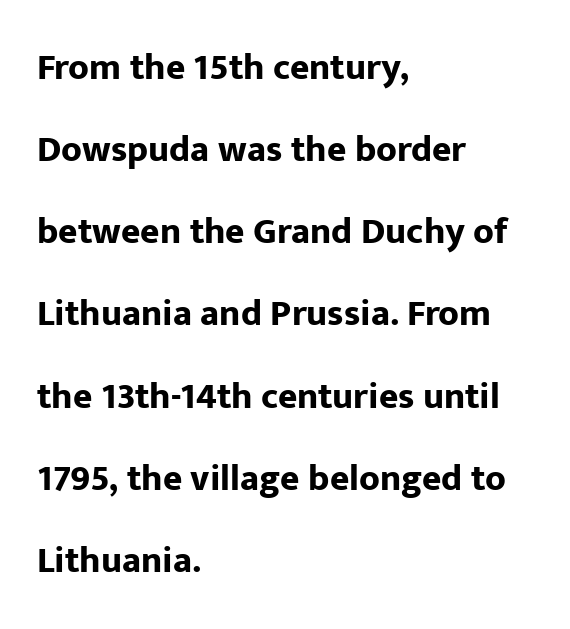
The image shows 37 px bold sans-serif type, upright; set left-aligned, loose line spacing (2.22x), normal letter spacing, not underlined; low stroke contrast and a medium x-height.
